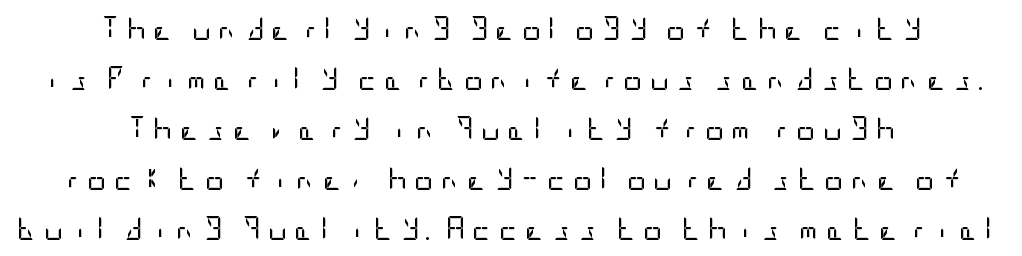
{"italic": "no", "bold": "no", "underline": "no", "align": "center", "line_spacing": "loose", "line_spacing_ratio": 2.08, "letter_spacing": "wide", "letter_spacing_em": 0.29, "glyph_px": 24}
